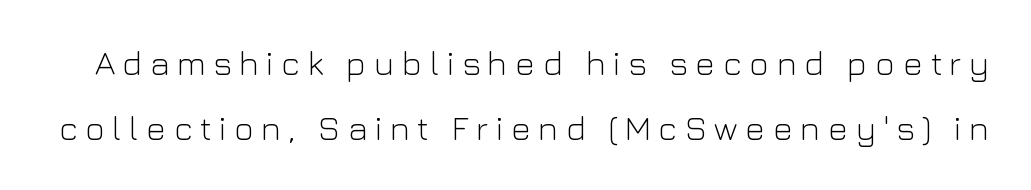
Q: Is the text bold? A: No.
Q: Is the text italic (slanted)? A: No, it is upright.
Q: Is the typeface a serif or a sans-serif typeface? A: Sans-serif.
Q: Is the text underlined? A: No.
Q: Is the spacing between letters normal or unusually wide? A: Unusually wide.
Q: Is the spacing between lines tight, normal or loose? A: Loose.
Q: Width (condensed, normal, or wide)? A: Normal.
Q: Stroke contrast? A: Low.
Q: x-height? A: Medium.
Q: Monospaced? A: No.
